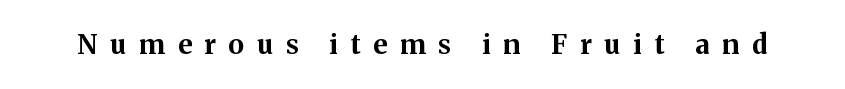
The passage shown has open, widely tracked lettering throughout. When letters stand straight like this, we call the style roman or upright. Does the weight exceed regular? Yes, all the way to bold. Plain, unruled lines of type.
